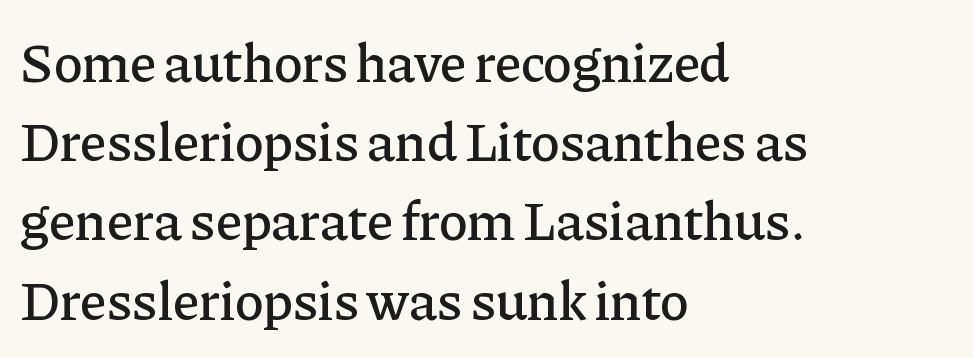
The image shows 55 px serif type, upright; set left-aligned, normal line spacing (1.44x), normal letter spacing, not underlined; low stroke contrast and a medium x-height.
